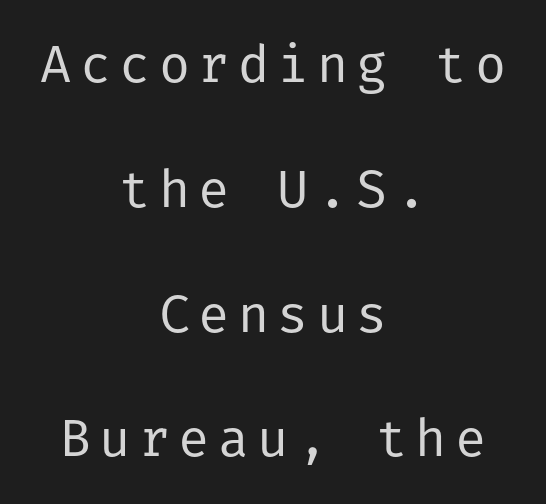
This is roman type, the default non-slanted kind. I'd call this a sans setting — the letters go barefoot. The cut favours lightness, reaching ordinary text weight at its darkest. Underlining? Definitely not there.
